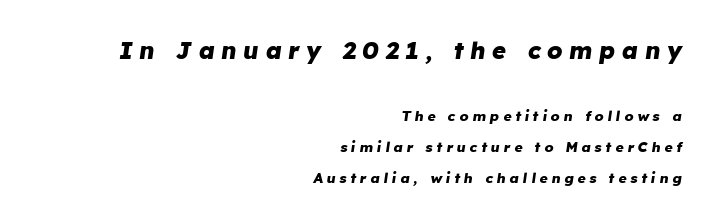
The sample has been set heavy, in full bold. The words here are not underlined. The first block has been scaled up relative to the second. The gaps between neighbouring characters are conspicuously large. Each new line begins a long way beneath the previous one.
